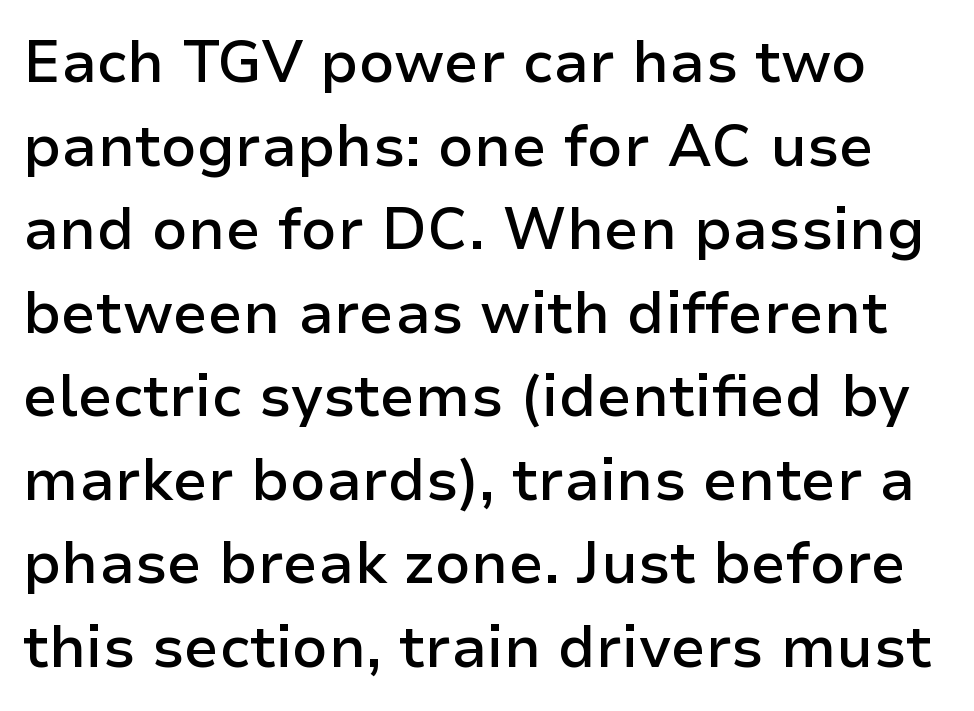
The image shows 58 px semibold sans-serif type, upright; set normal line spacing (1.44x), normal letter spacing, not underlined; low stroke contrast and a medium x-height.
